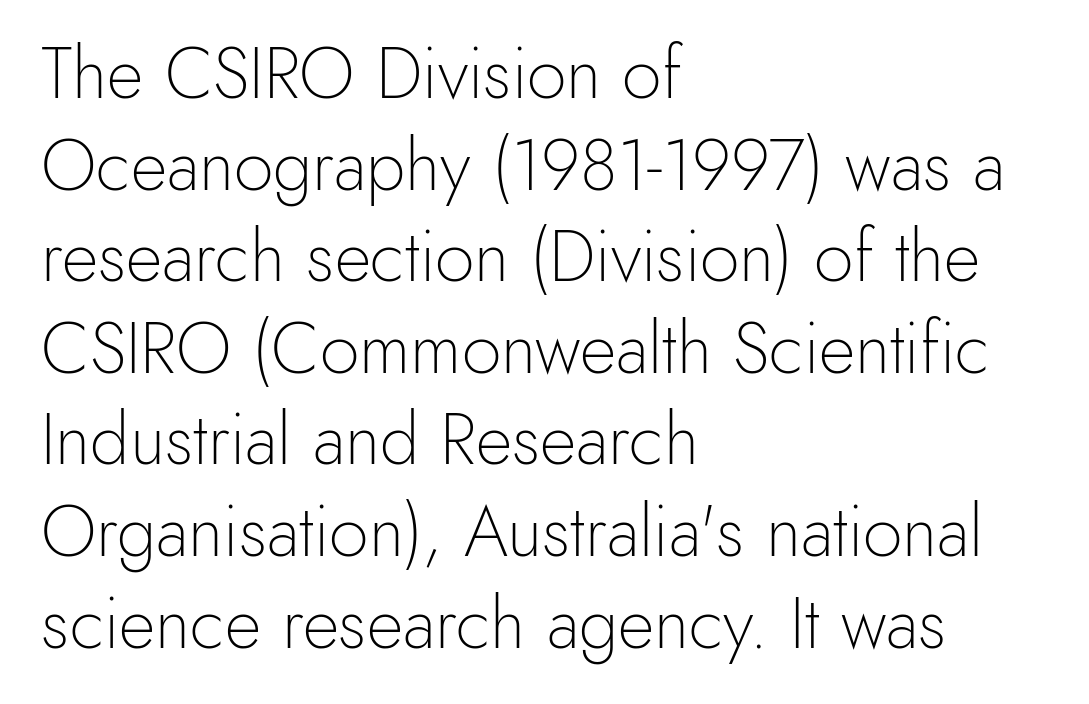
Q: Is the text bold? A: No.
Q: Is the text italic (slanted)? A: No, it is upright.
Q: Is the typeface a serif or a sans-serif typeface? A: Sans-serif.
Q: Is the text underlined? A: No.
Q: How is the paragraph aligned? A: Left-aligned.
Q: Is the spacing between letters normal or unusually wide? A: Normal.
Q: Is the spacing between lines tight, normal or loose? A: Normal.
Q: Width (condensed, normal, or wide)? A: Normal.
Q: x-height? A: Small.
Q: Monospaced? A: No.
